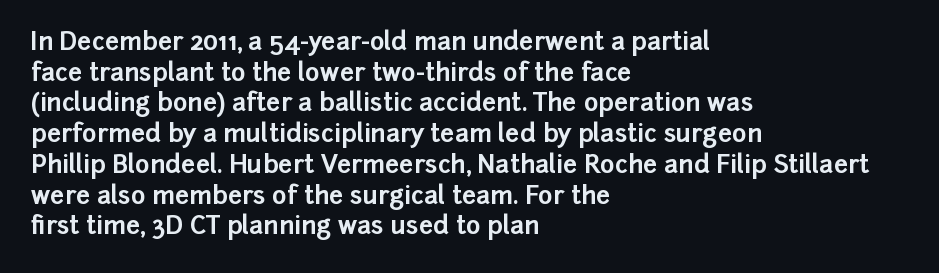
In CSS terms this would be text-align: left. Anything drawn beneath the words? Only blank space. Posture: upright roman. As a designer I'd log this as weight 700, bold.
